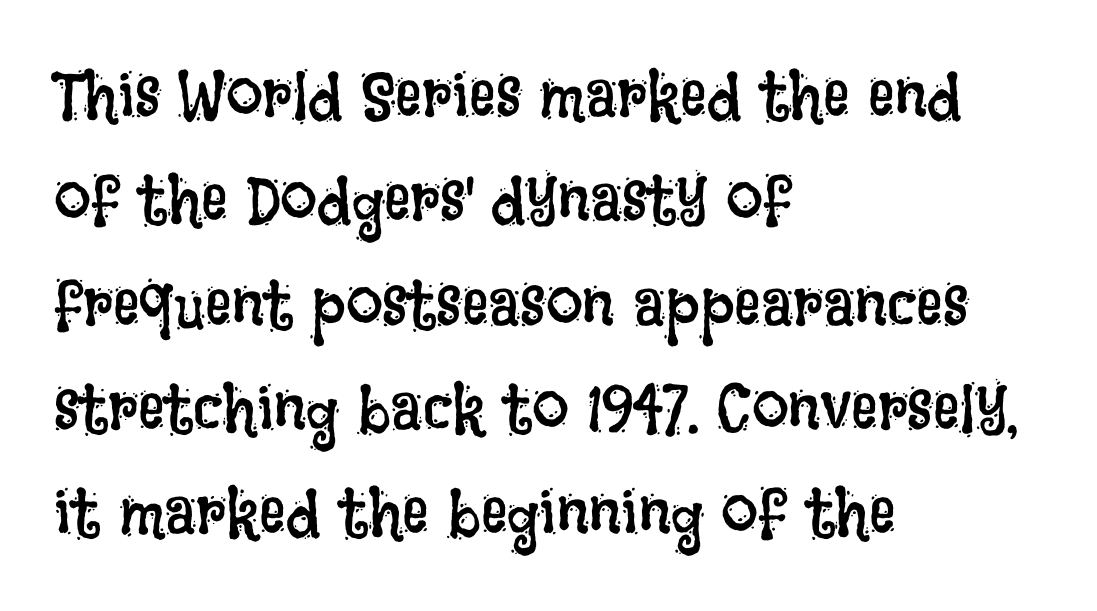
{"italic": "no", "bold": "no", "weight": "regular", "width": "condensed", "stroke_contrast": "low", "x_height": "large", "monospaced": "no", "underline": "no", "align": "left", "line_spacing": "normal", "line_spacing_ratio": 1.58, "letter_spacing": "normal", "letter_spacing_em": 0.0, "glyph_px": 66}
